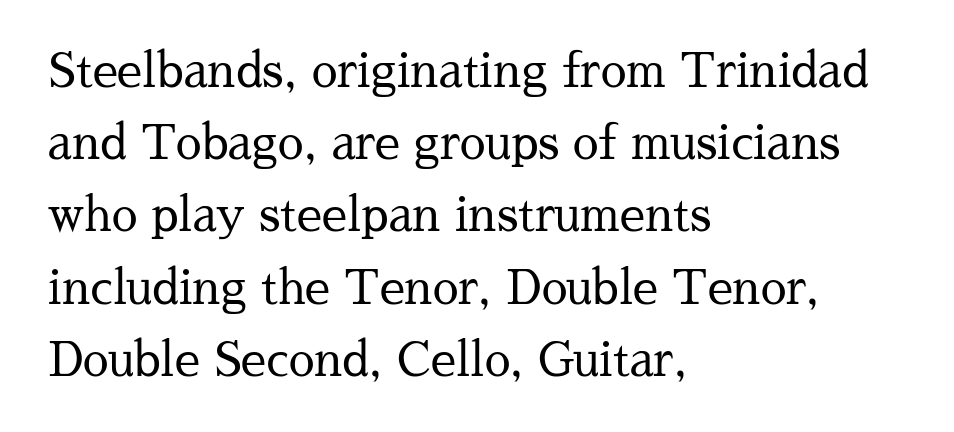
{"serif": "yes", "italic": "no", "bold": "no", "weight": "regular", "width": "normal", "stroke_contrast": "medium", "x_height": "medium", "monospaced": "no", "underline": "no", "align": "left", "line_spacing": "normal", "line_spacing_ratio": 1.57, "letter_spacing": "normal", "letter_spacing_em": 0.0, "glyph_px": 46}
